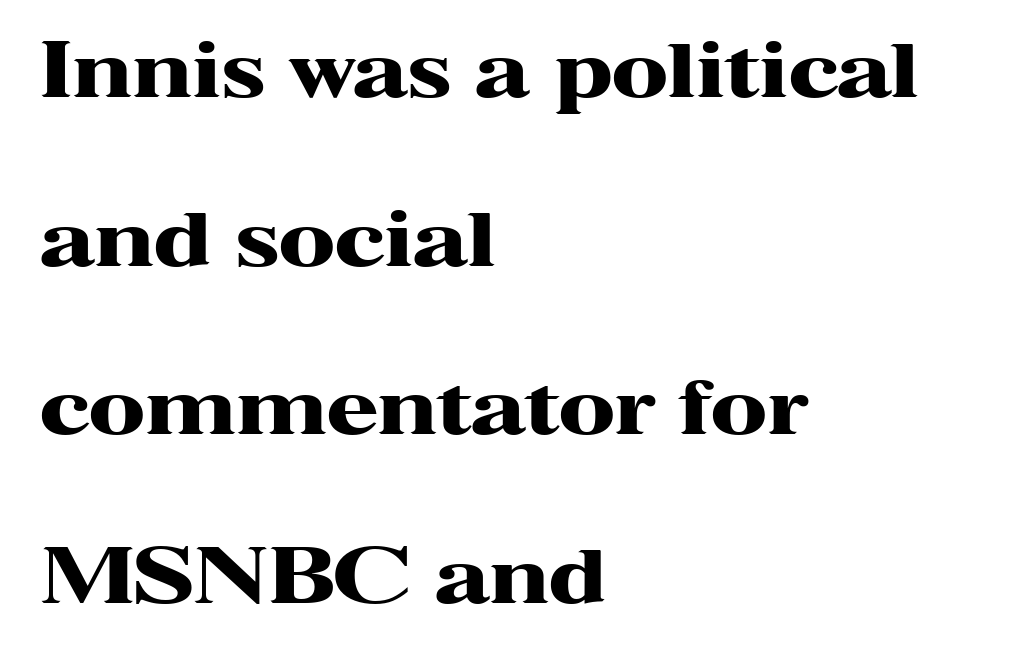
Q: Is the text bold? A: Yes.
Q: Is the text italic (slanted)? A: No, it is upright.
Q: Is the typeface a serif or a sans-serif typeface? A: Serif.
Q: Is the text underlined? A: No.
Q: How is the paragraph aligned? A: Left-aligned.
Q: Is the spacing between letters normal or unusually wide? A: Normal.
Q: Is the spacing between lines tight, normal or loose? A: Loose.
Q: Width (condensed, normal, or wide)? A: Wide.
Q: Stroke contrast? A: High.
Q: x-height? A: Medium.
Q: Monospaced? A: No.
